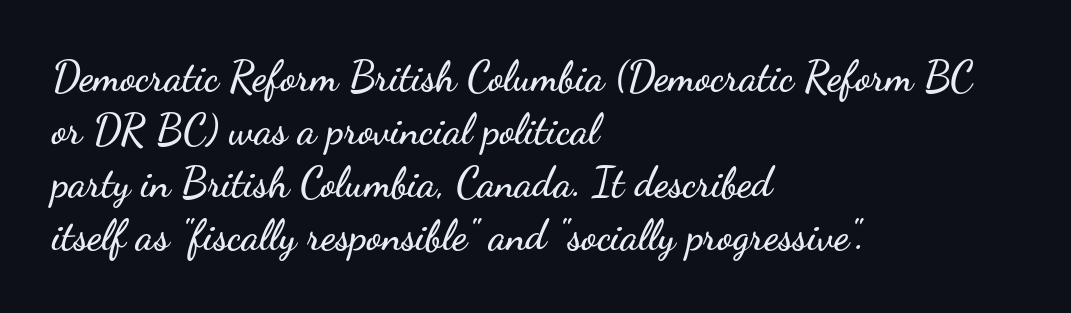
Q: Is the text italic (slanted)? A: Yes.
Q: Is the typeface a serif or a sans-serif typeface? A: Sans-serif.
Q: Is the text underlined? A: No.
Q: How is the paragraph aligned? A: Left-aligned.
Q: Is the spacing between letters normal or unusually wide? A: Normal.
Q: Is the spacing between lines tight, normal or loose? A: Normal.
Q: Width (condensed, normal, or wide)? A: Wide.
Q: Stroke contrast? A: Low.
Q: x-height? A: Small.
Q: Monospaced? A: No.
